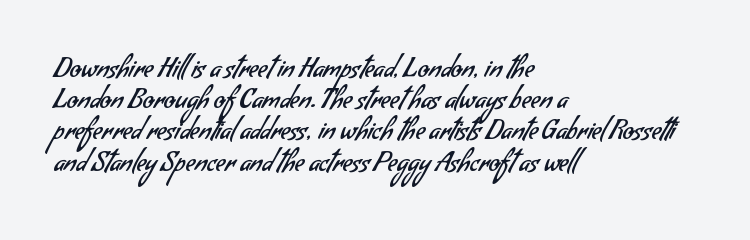
Q: Is the text bold? A: No.
Q: Is the text underlined? A: No.
Q: How is the paragraph aligned? A: Left-aligned.
Q: Is the spacing between letters normal or unusually wide? A: Normal.
